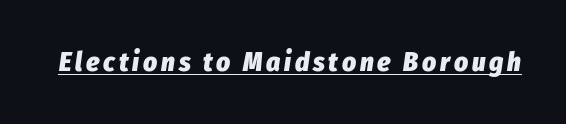
Q: Is the text bold? A: Yes.
Q: Is the text italic (slanted)? A: Yes, it leans right by about 8 degrees.
Q: Is the text underlined? A: Yes.
